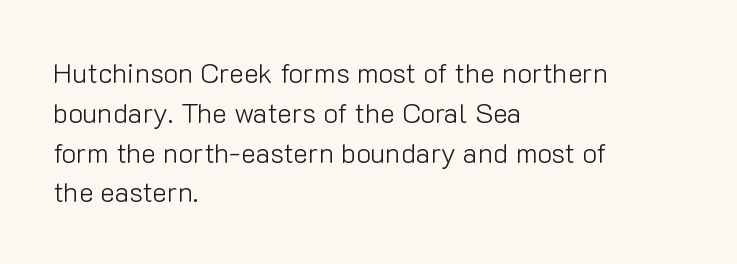
Q: Is the text bold? A: No.
Q: Is the text italic (slanted)? A: No, it is upright.
Q: Is the typeface a serif or a sans-serif typeface? A: Sans-serif.
Q: Is the text underlined? A: No.
Q: How is the paragraph aligned? A: Left-aligned.
Q: Is the spacing between letters normal or unusually wide? A: Normal.
Q: Is the spacing between lines tight, normal or loose? A: Normal.
Q: Width (condensed, normal, or wide)? A: Normal.
Q: Stroke contrast? A: Low.
Q: x-height? A: Medium.
Q: Monospaced? A: No.
